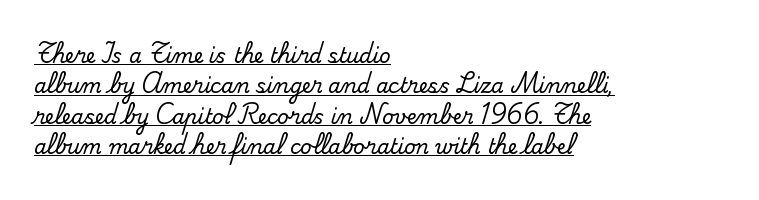
{"underline": "yes", "align": "left", "line_spacing": "normal", "line_spacing_ratio": 1.52, "letter_spacing": "normal", "letter_spacing_em": 0.0, "glyph_px": 20}
